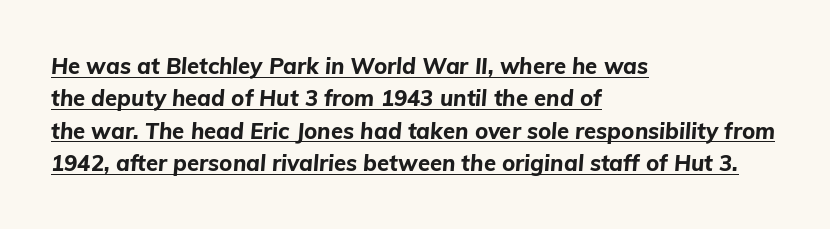
These lines stack with their left ends in a neat column. These lines were composed using italics. Regular leading. The rendering uses the underline text-decoration. Does the weight exceed regular? Yes, all the way to bold. The tracking reads as untouched default to a designer's eye.
